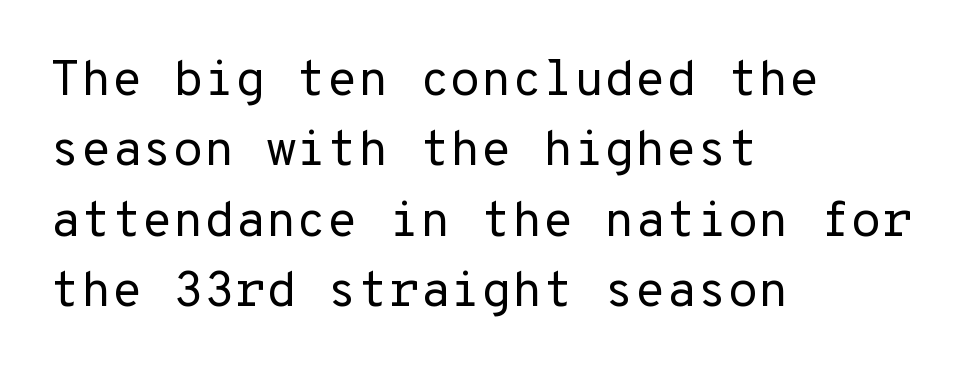
The image shows 50 px regular-weight sans-serif type, upright; set left-aligned, normal line spacing (1.41x), normal letter spacing, not underlined; low stroke contrast and a medium x-height.
